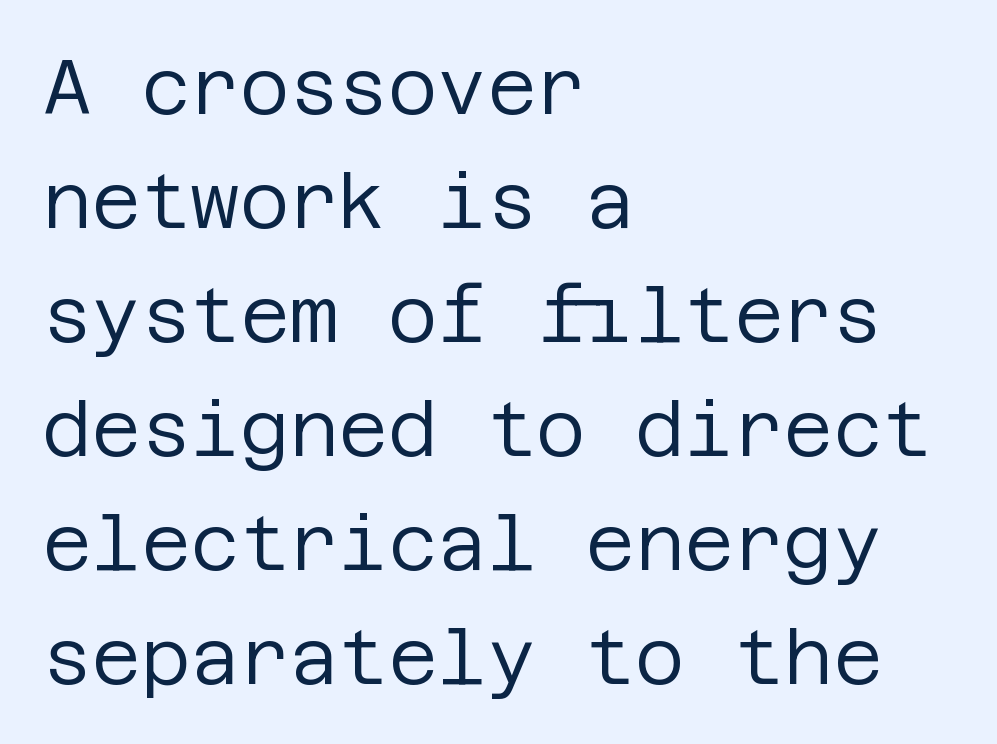
The foot of each line stays bare and open. Weight: regular or lighter. Look at the bottom of the vertical strokes: they stop flat, with no serifs. Posture: upright roman. Successive baselines arrive at the customary interval.
